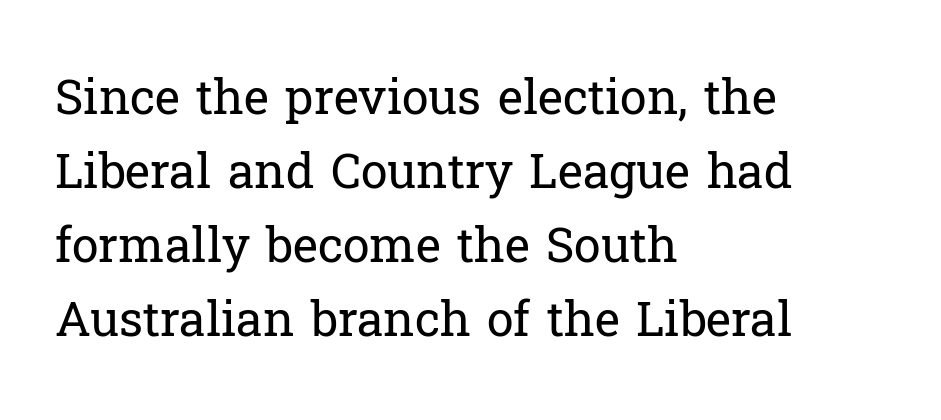
The image shows 48 px regular-weight serif type, upright; set left-aligned, normal line spacing (1.54x), normal letter spacing, not underlined; low stroke contrast and a medium x-height.
